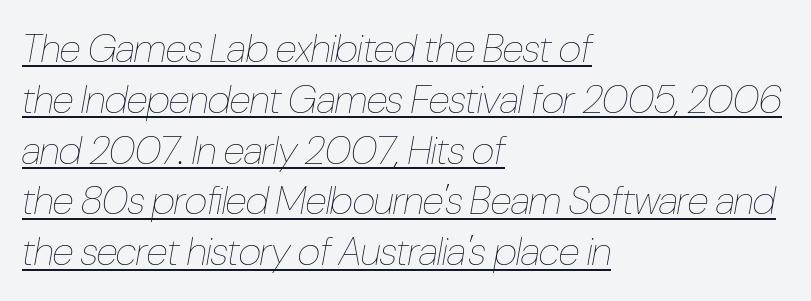
Q: Is the text bold? A: No.
Q: Is the text italic (slanted)? A: Yes, it leans right by about 10 degrees.
Q: Is the text underlined? A: Yes.
Q: How is the paragraph aligned? A: Left-aligned.
Q: Is the spacing between letters normal or unusually wide? A: Normal.
Q: Is the spacing between lines tight, normal or loose? A: Normal.
Q: Width (condensed, normal, or wide)? A: Condensed.
Q: Stroke contrast? A: Low.
Q: x-height? A: Medium.
Q: Monospaced? A: No.
